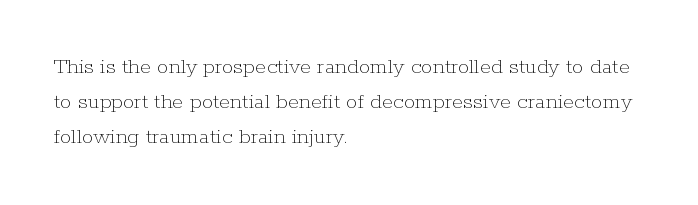
The image shows 23 px text type, upright; set left-aligned, normal line spacing (1.52x), normal letter spacing, not underlined.
